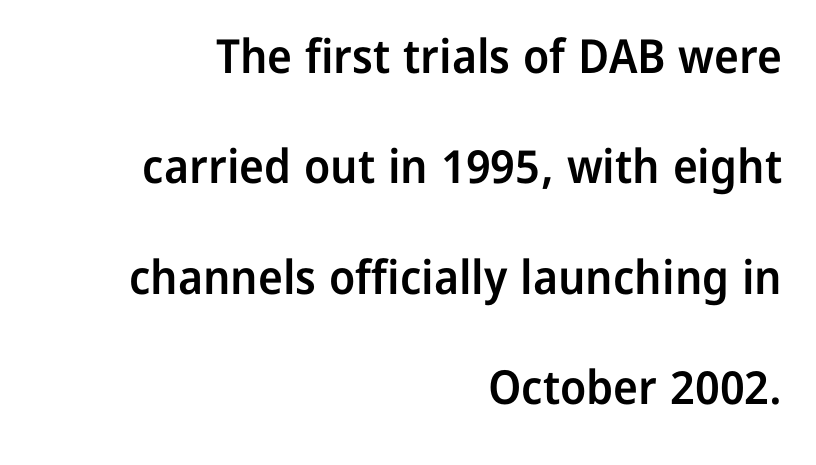
{"serif": "no", "italic": "no", "bold": "semi", "weight": "semibold", "width": "normal", "stroke_contrast": "low", "x_height": "medium", "monospaced": "no", "underline": "no", "align": "right", "line_spacing": "loose", "line_spacing_ratio": 2.35, "letter_spacing": "normal", "letter_spacing_em": 0.0, "glyph_px": 47}
